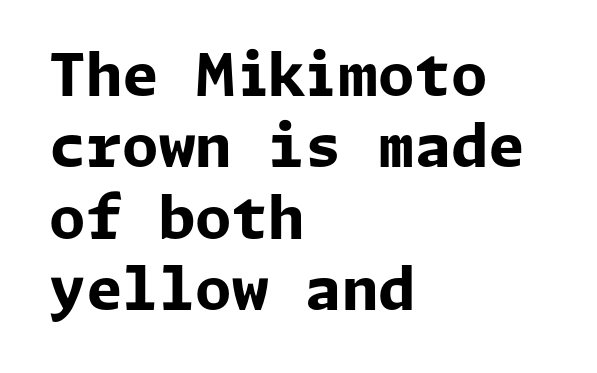
{"serif": "no", "italic": "no", "bold": "yes", "weight": "bold", "width": "normal", "stroke_contrast": "low", "x_height": "medium", "underline": "no", "align": "left", "line_spacing_ratio": 1.21, "letter_spacing": "normal", "letter_spacing_em": 0.0, "glyph_px": 59}
